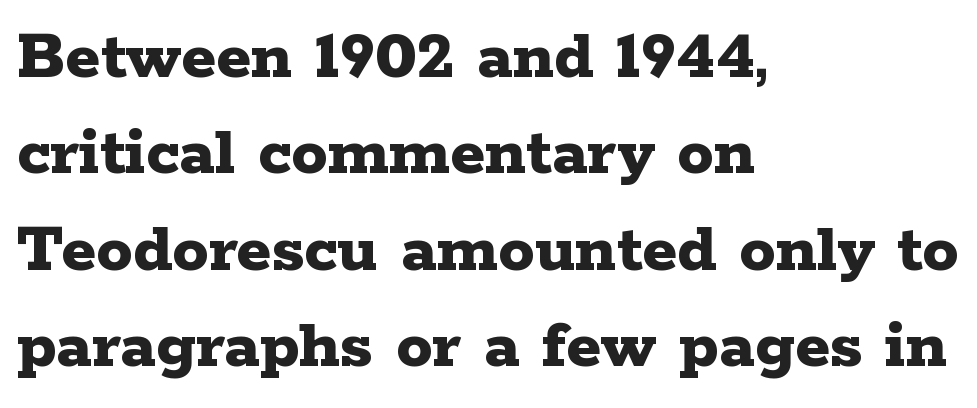
The image shows 73 px bold, wide serif type, upright; set left-aligned, normal line spacing (1.32x), normal letter spacing, not underlined; low stroke contrast and a medium x-height.
